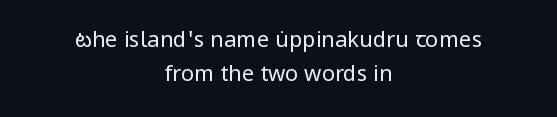
Q: Is the text bold? A: No.
Q: Is the text italic (slanted)? A: No, it is upright.
Q: Is the text underlined? A: No.
Q: How is the paragraph aligned? A: Centered.
Q: Is the spacing between letters normal or unusually wide? A: Normal.
Q: Is the spacing between lines tight, normal or loose? A: Normal.
